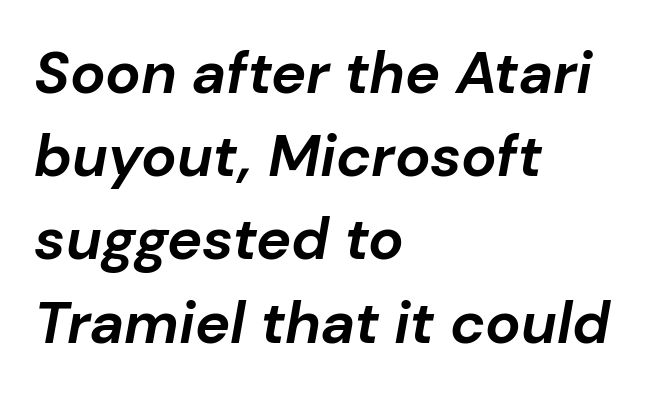
Q: Is the text bold? A: Yes.
Q: Is the text italic (slanted)? A: Yes, it leans right by about 10 degrees.
Q: Is the text underlined? A: No.
Q: How is the paragraph aligned? A: Left-aligned.
Q: Is the spacing between letters normal or unusually wide? A: Normal.
Q: Is the spacing between lines tight, normal or loose? A: Normal.
Q: Width (condensed, normal, or wide)? A: Normal.
Q: Stroke contrast? A: Low.
Q: x-height? A: Medium.
Q: Monospaced? A: No.
